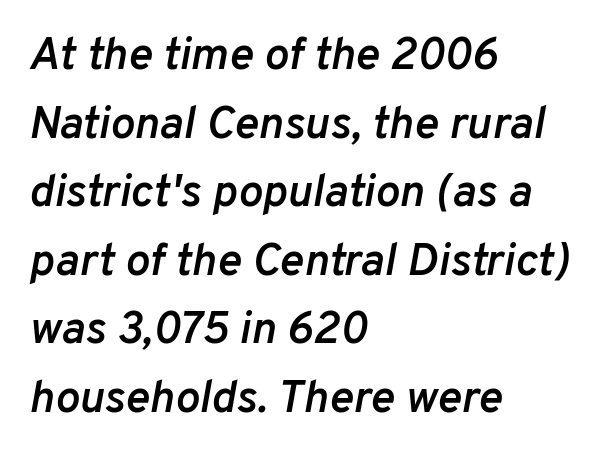
{"italic": "yes", "lean": "right", "slant_degrees": 10, "bold": "semi", "weight": "semibold", "width": "normal", "stroke_contrast": "low", "x_height": "medium", "monospaced": "no", "underline": "no", "align": "left", "line_spacing": "normal", "line_spacing_ratio": 1.49, "letter_spacing": "normal", "letter_spacing_em": 0.0, "glyph_px": 46}
